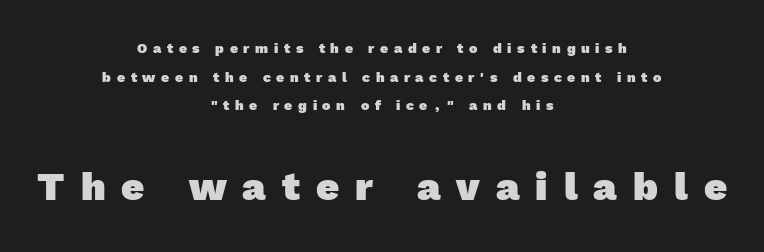
Q: Is the text bold? A: Yes.
Q: Is the typeface a serif or a sans-serif typeface? A: Sans-serif.
Q: Is the text underlined? A: No.
Q: How is the paragraph aligned? A: Centered.
Q: Is the spacing between letters normal or unusually wide? A: Unusually wide.
Q: Is the spacing between lines tight, normal or loose? A: Loose.
Q: Which block of text is set in a larger size, the first (top) or the second (bottom)? A: The second (bottom) one.
Q: Width (condensed, normal, or wide)? A: Normal.
Q: x-height? A: Medium.
Q: Monospaced? A: No.
